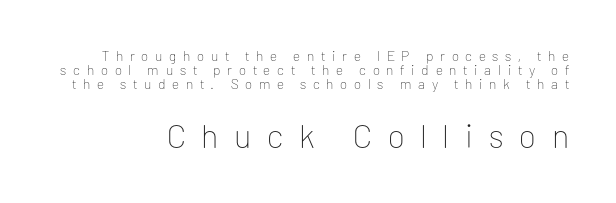
The image shows 33 px thin sans-serif type, upright; set tight line spacing (1.0x), unusually wide letter spacing (+0.48 em), not underlined; the second (bottom) block is 2.36x larger; low stroke contrast and a medium x-height.
